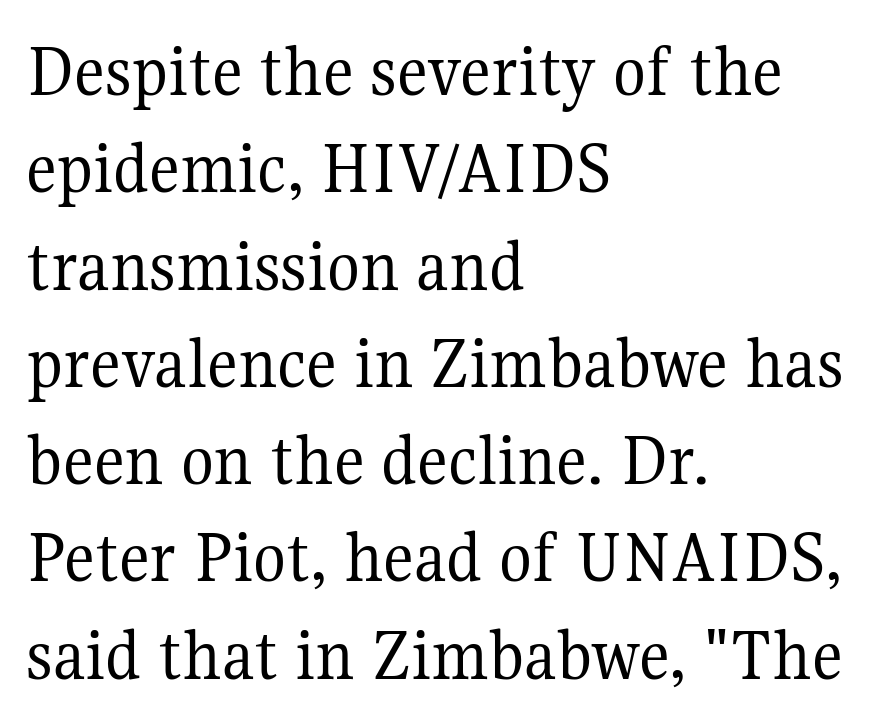
Q: Is the text bold? A: No.
Q: Is the text italic (slanted)? A: No, it is upright.
Q: Is the typeface a serif or a sans-serif typeface? A: Serif.
Q: Is the text underlined? A: No.
Q: How is the paragraph aligned? A: Left-aligned.
Q: Is the spacing between letters normal or unusually wide? A: Normal.
Q: Is the spacing between lines tight, normal or loose? A: Normal.
Q: Width (condensed, normal, or wide)? A: Normal.
Q: Stroke contrast? A: Medium.
Q: x-height? A: Medium.
Q: Monospaced? A: No.
